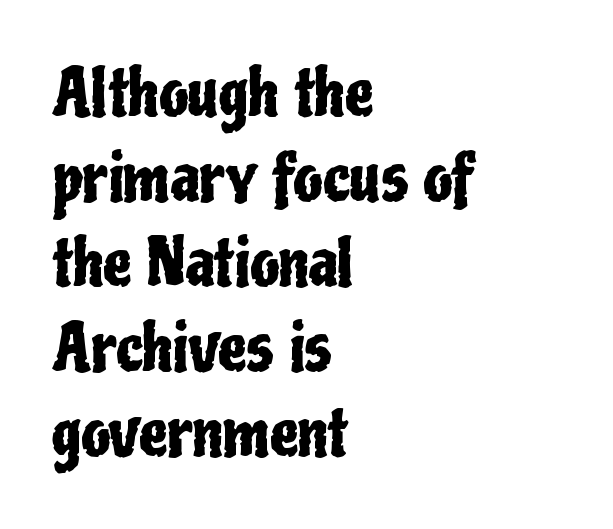
The face used here is proportionally spaced, like ordinary book or web type. The letters carry no serifs — their stems end cleanly without finishing strokes. Regular leading. Letters rest on an invisible, unmarked baseline. Italic: no, the glyphs are upright roman.
